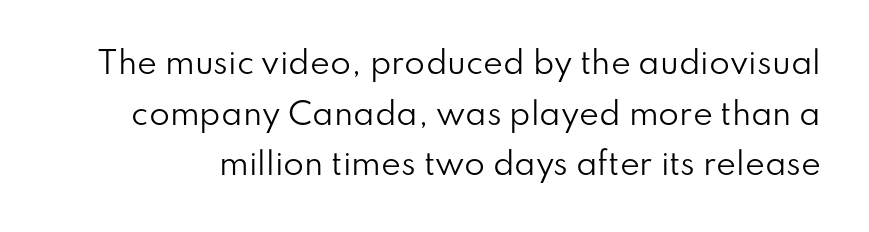
The image shows 30 px regular-weight sans-serif type, upright; set normal line spacing (1.69x), normal letter spacing, not underlined; low stroke contrast and a small x-height.
